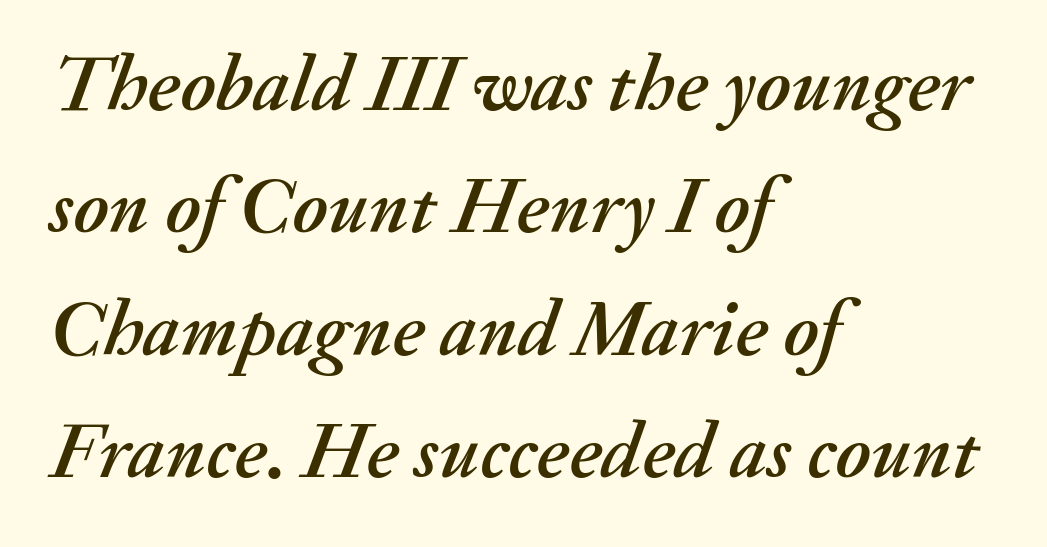
The image shows 80 px text type, italic (leaning right); set left-aligned, normal line spacing (1.53x), normal letter spacing, not underlined; medium stroke contrast and a small x-height.
